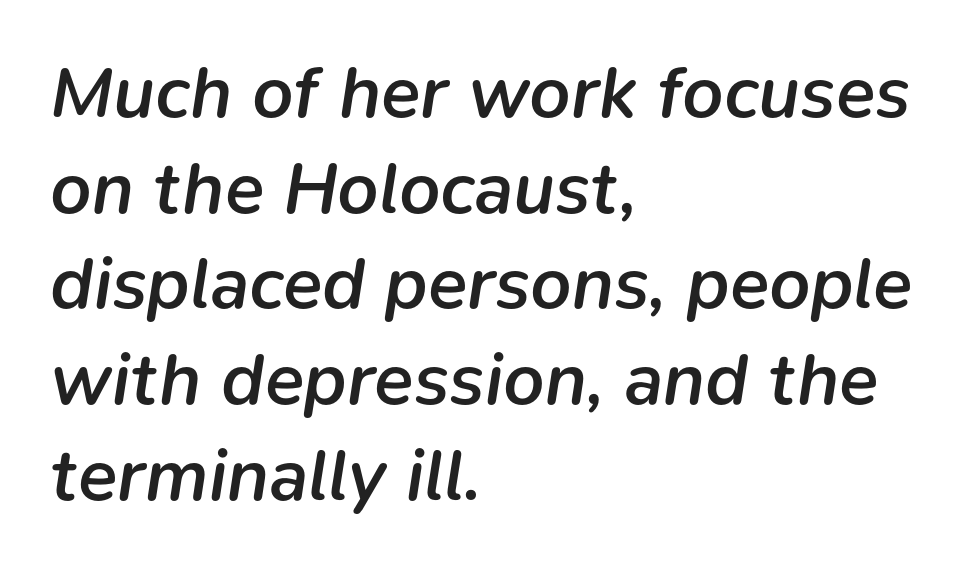
How are the letters spaced? Ordinarily, with no added tracking. There's an unmistakable incline to the writing here. Compared with typical paragraphs, the rows here are spaced about the same. This rendering uses left alignment, leaving the right contour irregular.
